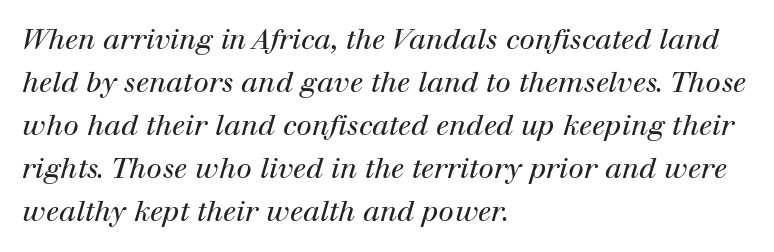
Q: Is the text bold? A: No.
Q: Is the text italic (slanted)? A: Yes, it leans right by about 12 degrees.
Q: Is the typeface a serif or a sans-serif typeface? A: Serif.
Q: Is the text underlined? A: No.
Q: How is the paragraph aligned? A: Left-aligned.
Q: Is the spacing between letters normal or unusually wide? A: Normal.
Q: Is the spacing between lines tight, normal or loose? A: Normal.
Q: Width (condensed, normal, or wide)? A: Normal.
Q: Stroke contrast? A: High.
Q: x-height? A: Medium.
Q: Monospaced? A: No.
